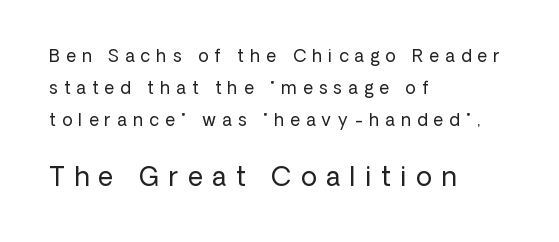
{"italic": "no", "bold": "no", "underline": "no", "align": "left", "line_spacing_ratio": 1.88, "letter_spacing": "wide", "letter_spacing_em": 0.37, "larger_block": "second", "size_ratio": 1.53, "glyph_px": 26}
